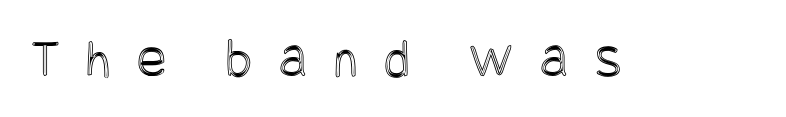
Q: Is the text italic (slanted)? A: No, it is upright.
Q: Is the text underlined? A: No.
Q: Is the spacing between letters normal or unusually wide? A: Unusually wide.
Q: Width (condensed, normal, or wide)? A: Condensed.
Q: x-height? A: Large.
